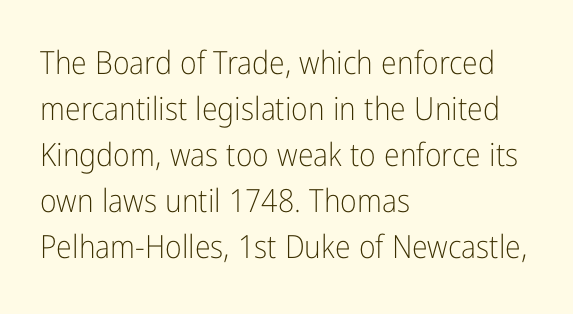
The image shows 32 px light, condensed sans-serif type, upright; set left-aligned, normal line spacing (1.44x), normal letter spacing, not underlined; low stroke contrast and a medium x-height.
